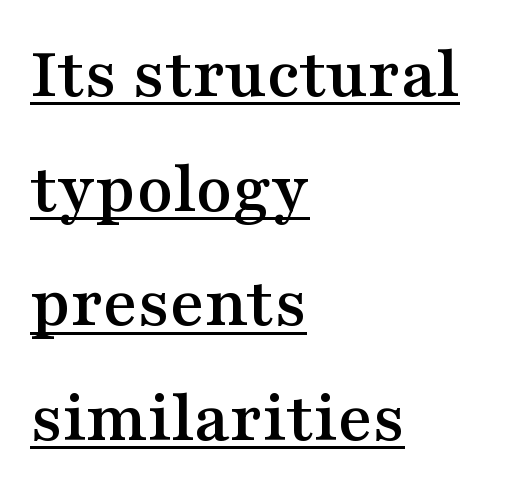
Q: Is the text italic (slanted)? A: No, it is upright.
Q: Is the typeface a serif or a sans-serif typeface? A: Serif.
Q: Is the text underlined? A: Yes.
Q: How is the paragraph aligned? A: Left-aligned.
Q: Is the spacing between letters normal or unusually wide? A: Normal.
Q: Is the spacing between lines tight, normal or loose? A: Normal.
Q: Width (condensed, normal, or wide)? A: Wide.
Q: Stroke contrast? A: Medium.
Q: x-height? A: Medium.
Q: Monospaced? A: No.
